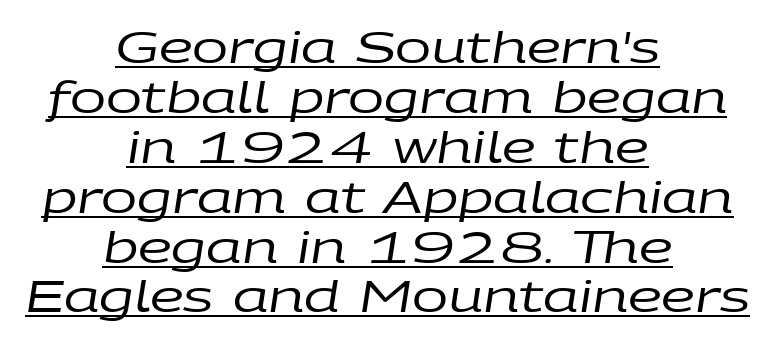
The image shows 43 px regular-weight, wide type, italic (leaning right); set centered, line spacing 1.16x, normal letter spacing, underlined; low stroke contrast and a large x-height.
